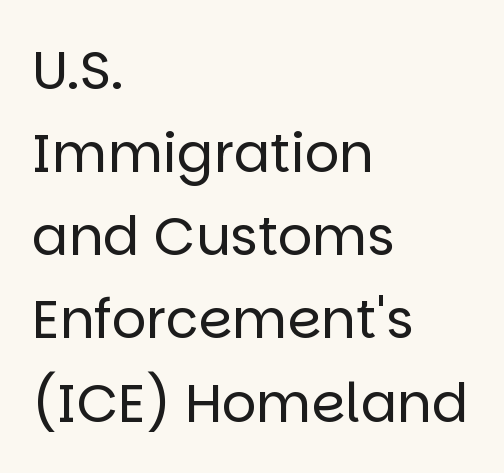
Q: Is the text bold? A: No.
Q: Is the text italic (slanted)? A: No, it is upright.
Q: Is the typeface a serif or a sans-serif typeface? A: Sans-serif.
Q: Is the text underlined? A: No.
Q: How is the paragraph aligned? A: Left-aligned.
Q: Is the spacing between letters normal or unusually wide? A: Normal.
Q: Is the spacing between lines tight, normal or loose? A: Normal.
Q: Width (condensed, normal, or wide)? A: Normal.
Q: Stroke contrast? A: Low.
Q: x-height? A: Large.
Q: Monospaced? A: No.
